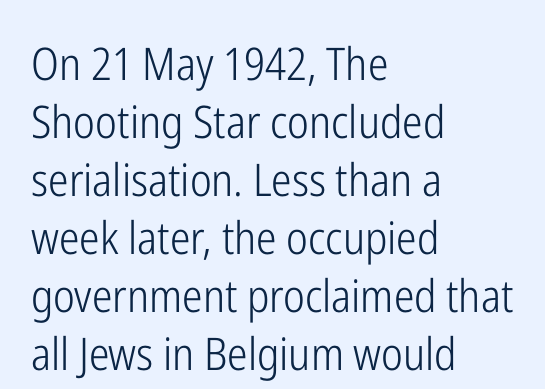
Q: Is the text bold? A: No.
Q: Is the text italic (slanted)? A: No, it is upright.
Q: Is the typeface a serif or a sans-serif typeface? A: Sans-serif.
Q: Is the text underlined? A: No.
Q: How is the paragraph aligned? A: Left-aligned.
Q: Is the spacing between letters normal or unusually wide? A: Normal.
Q: Is the spacing between lines tight, normal or loose? A: Normal.
Q: Width (condensed, normal, or wide)? A: Condensed.
Q: Stroke contrast? A: Low.
Q: x-height? A: Medium.
Q: Monospaced? A: No.
